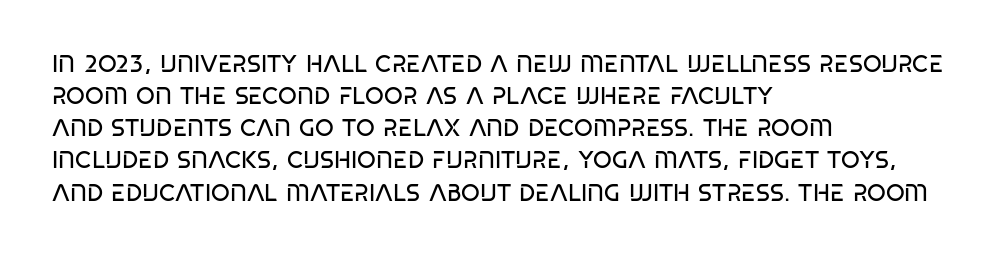
The image shows 24 px text type; set left-aligned, normal line spacing (1.34x), normal letter spacing, not underlined.
